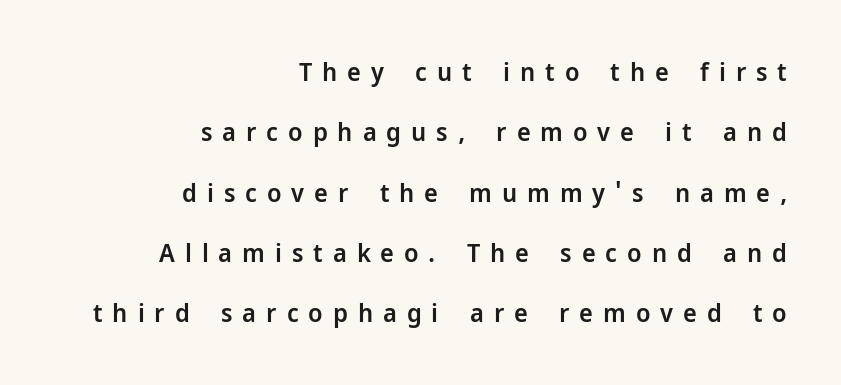
The letters are spread apart with noticeably loose tracking. Each glyph is drawn with semibold strokes, heavier than normal yet not fully bold. Notice how the stems are strictly vertical — no italics here. Plain, unruled lines of type.
